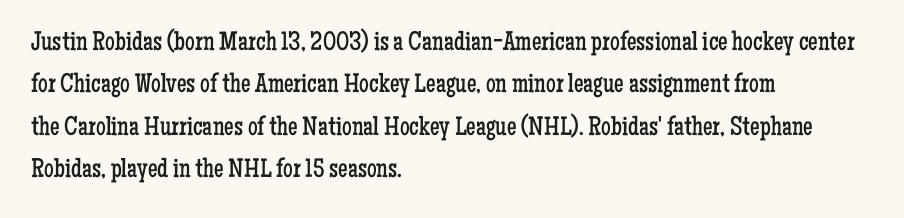
Q: Is the text bold? A: No.
Q: Is the text italic (slanted)? A: No, it is upright.
Q: Is the text underlined? A: No.
Q: How is the paragraph aligned? A: Left-aligned.
Q: Is the spacing between letters normal or unusually wide? A: Normal.
Q: Is the spacing between lines tight, normal or loose? A: Normal.
